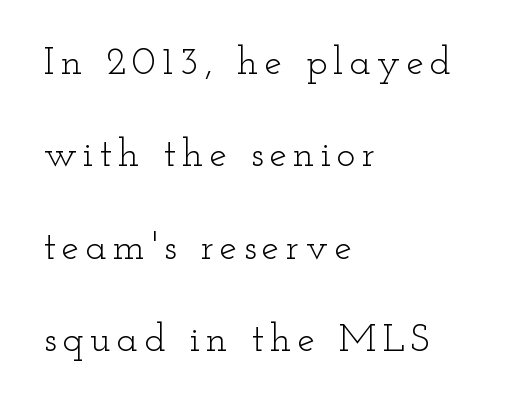
{"serif": "yes", "italic": "no", "bold": "no", "weight": "light", "width": "wide", "stroke_contrast": "low", "x_height": "small", "monospaced": "no", "underline": "no", "align": "left", "line_spacing": "loose", "line_spacing_ratio": 2.37, "glyph_px": 39}
